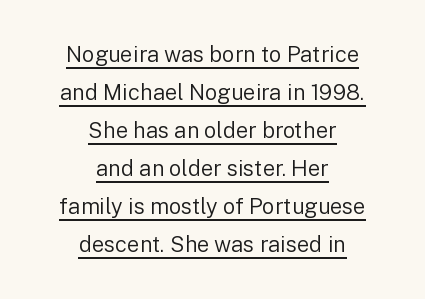
The strokes are not fattened; the text isn't bold. Line starts and ends both wander, symmetrically. Look at the tracking — it's just the regular setting, nothing added. The specimen includes a rule beneath the text block's lines.
